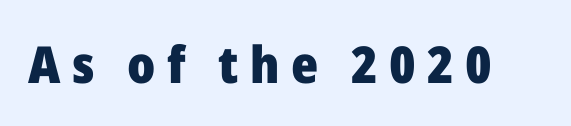
The image shows 51 px heavy sans-serif type, upright; set unusually wide letter spacing (+0.22 em), not underlined; low stroke contrast and a medium x-height.
